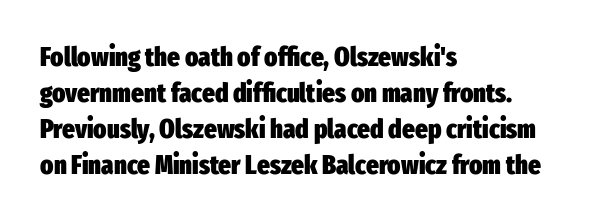
Q: Is the text bold? A: Yes.
Q: Is the text italic (slanted)? A: No, it is upright.
Q: Is the text underlined? A: No.
Q: How is the paragraph aligned? A: Left-aligned.
Q: Is the spacing between letters normal or unusually wide? A: Normal.
Q: Is the spacing between lines tight, normal or loose? A: Normal.
